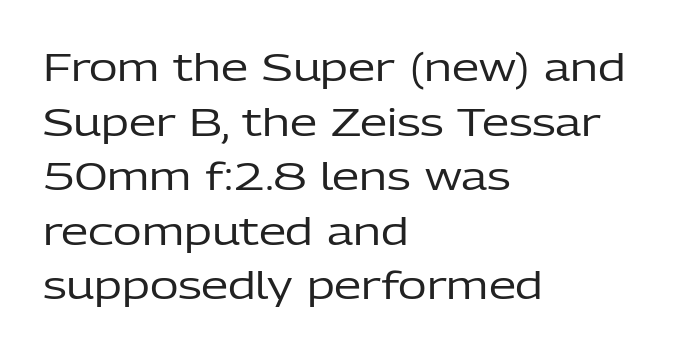
The image shows 39 px regular-weight sans-serif type, upright; set left-aligned, normal line spacing (1.4x), normal letter spacing, not underlined; low stroke contrast and a medium x-height.
